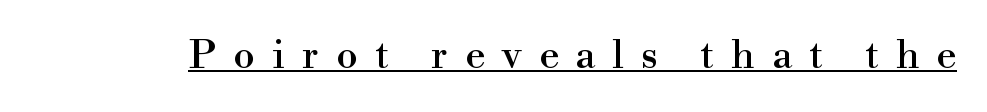
{"serif": "yes", "italic": "no", "width": "normal", "x_height": "small", "monospaced": "no", "underline": "yes", "letter_spacing": "wide", "letter_spacing_em": 0.44, "glyph_px": 39}
